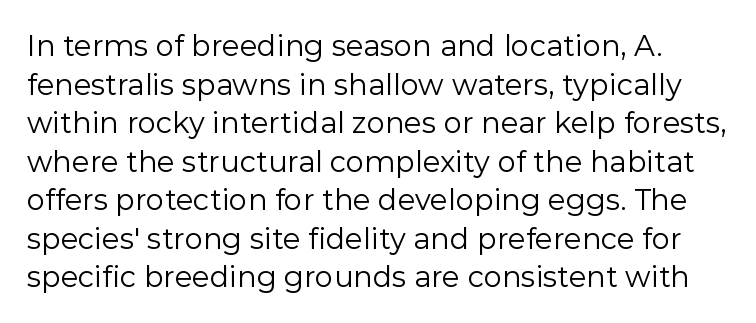
The image shows 29 px regular-weight sans-serif type, upright; set normal line spacing (1.33x), normal letter spacing, not underlined; low stroke contrast and a medium x-height.
